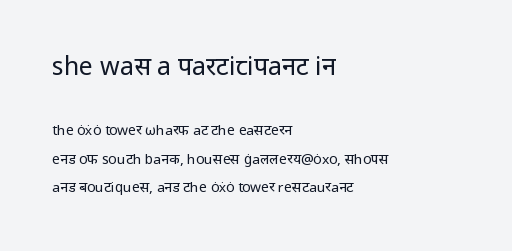
Q: Is the text bold? A: No.
Q: Is the text italic (slanted)? A: No, it is upright.
Q: Is the text underlined? A: No.
Q: How is the paragraph aligned? A: Left-aligned.
Q: Is the spacing between letters normal or unusually wide? A: Normal.
Q: Is the spacing between lines tight, normal or loose? A: Loose.
Q: Which block of text is set in a larger size, the first (top) or the second (bottom)? A: The first (top) one.
